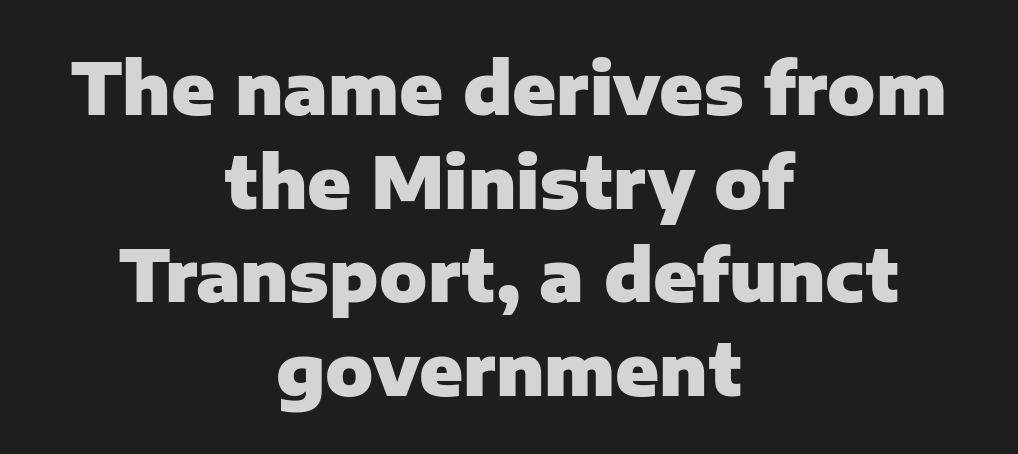
The passage shown is typed in a proportional face where columns would drift. The font family rendered here belongs to the sans-serif group. Does extra space separate the letters? No, they use regular spacing. Rows of type keep a routine distance in the vertical direction. Horizontally, the lines are justified to the midpoint only.
